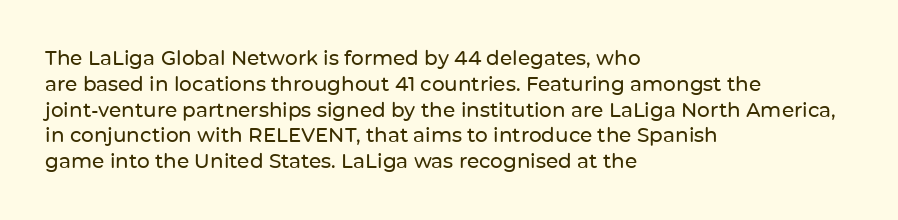
Q: Is the text italic (slanted)? A: No, it is upright.
Q: Is the text underlined? A: No.
Q: How is the paragraph aligned? A: Left-aligned.
Q: Is the spacing between letters normal or unusually wide? A: Normal.
Q: Is the spacing between lines tight, normal or loose? A: Normal.
